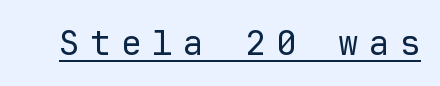
The image shows 34 px regular-weight sans-serif type, upright, monospaced; set unusually wide letter spacing (+0.31 em), underlined; low stroke contrast and a medium x-height.
